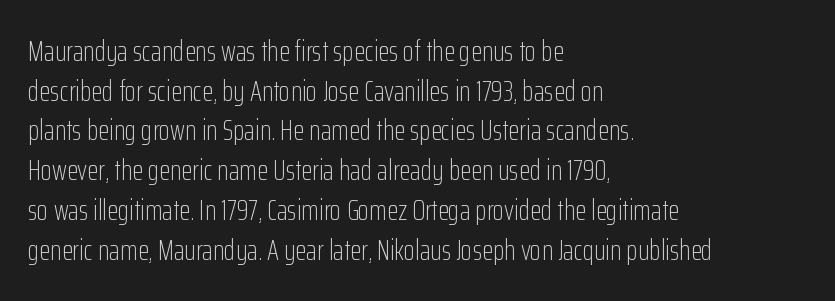
All the whitespace from short lines collects on the right. Weight: not bold — regular or lighter. Compared with typical body copy, the letter spacing here is the same. The leading is moderate, giving the passage an even texture. The font's upright variant was chosen for this text.
